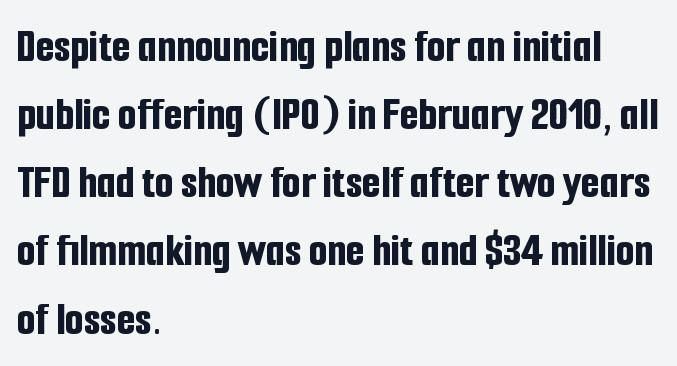
Q: Is the text bold? A: Yes.
Q: Is the text italic (slanted)? A: No, it is upright.
Q: Is the typeface a serif or a sans-serif typeface? A: Sans-serif.
Q: Is the text underlined? A: No.
Q: How is the paragraph aligned? A: Left-aligned.
Q: Is the spacing between letters normal or unusually wide? A: Normal.
Q: Is the spacing between lines tight, normal or loose? A: Normal.
Q: Width (condensed, normal, or wide)? A: Condensed.
Q: Stroke contrast? A: Low.
Q: x-height? A: Medium.
Q: Monospaced? A: No.
